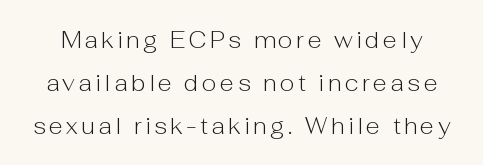
Q: Is the text bold? A: No.
Q: Is the text italic (slanted)? A: No, it is upright.
Q: Is the text underlined? A: No.
